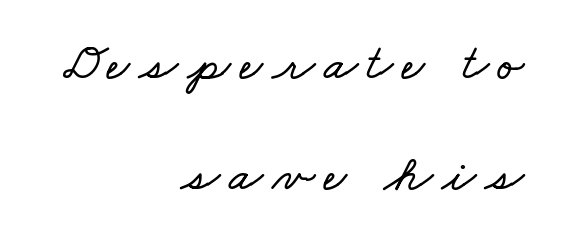
{"width": "wide", "stroke_contrast": "low", "x_height": "small", "monospaced": "no", "underline": "no", "align": "right", "line_spacing": "loose", "line_spacing_ratio": 2.22, "glyph_px": 50}
